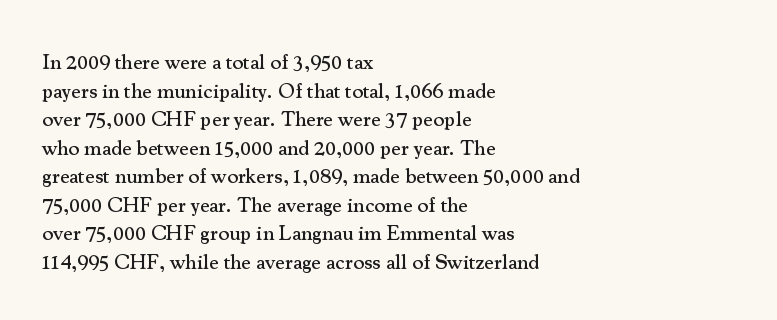
The rendering keeps characters at their native spacing. Does the lettering tilt? It doesn't — this is upright. Descender tails drop into unmarked territory. The lines sit at an ordinary, default distance from one another. One-word summary of the alignment: left.
